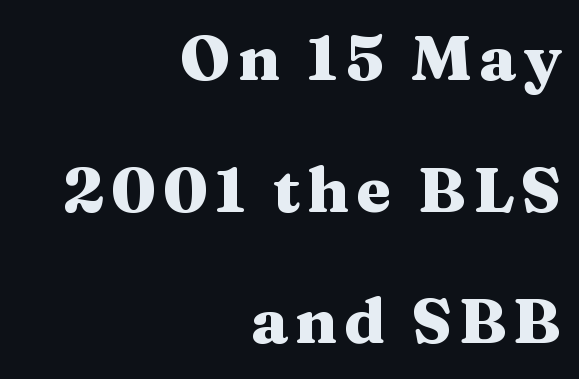
The image shows 63 px heavy, wide serif type, upright; set right-aligned, loose line spacing (2.09x), not underlined; medium stroke contrast and a medium x-height.
